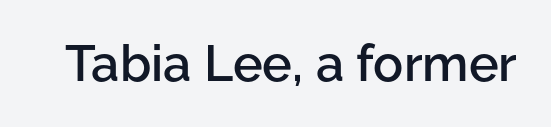
Q: Is the text bold? A: Semi-bold.
Q: Is the text italic (slanted)? A: No, it is upright.
Q: Is the typeface a serif or a sans-serif typeface? A: Sans-serif.
Q: Is the text underlined? A: No.
Q: Is the spacing between letters normal or unusually wide? A: Normal.
Q: Width (condensed, normal, or wide)? A: Normal.
Q: Stroke contrast? A: Low.
Q: x-height? A: Medium.
Q: Monospaced? A: No.
